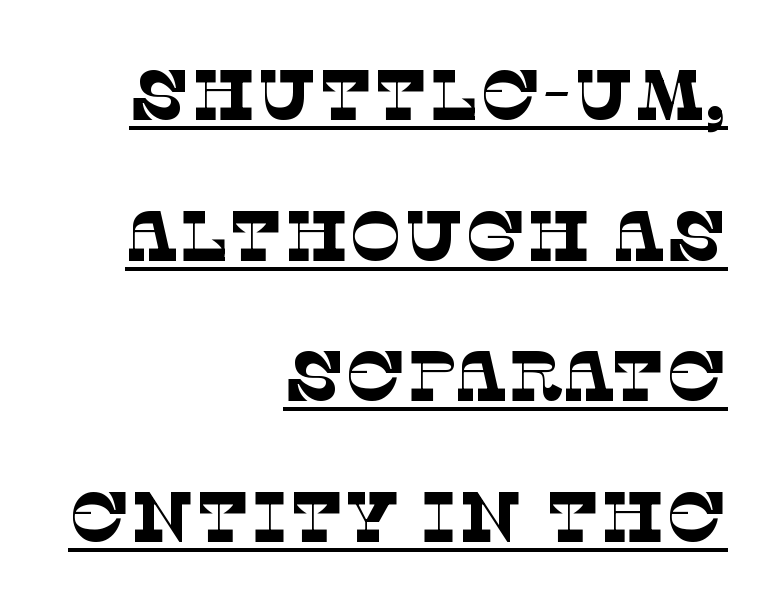
The rag falls on the left side of this text block. Leading: increased. The letterforms sit at book weight or below. The letterforms sit shoulder to shoulder at normal distance. Spacing verdict: proportional, widths tailored to each character.
